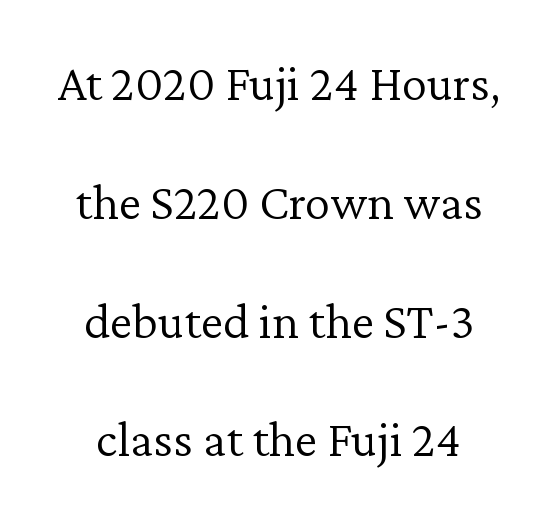
The image shows 51 px light serif type, upright; set loose line spacing (2.33x), normal letter spacing, not underlined; low stroke contrast and a medium x-height.
